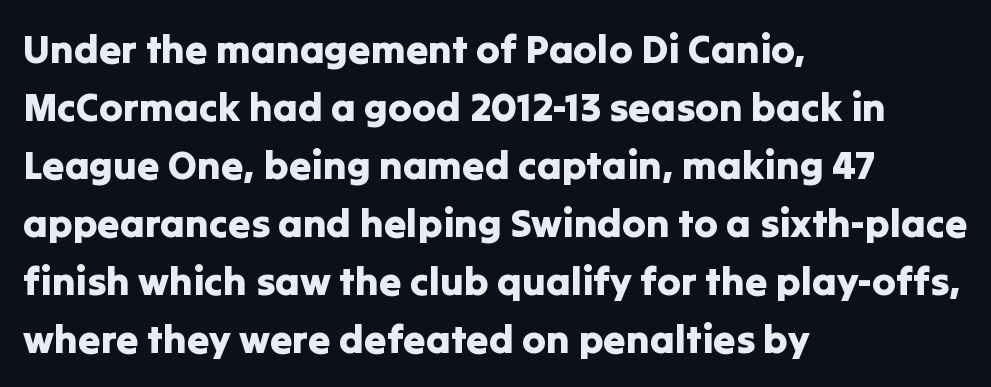
Each word holds together tightly as a unit, with standard inter-letter gaps. The face used here is a sans, in the tradition of grotesques and geometrics. Think of a printed novel: that variable character pitch is what you see here. The space directly below the letters is spotless. Every stem runs plumb, perpendicular to the baseline. Summary of vertical rhythm: regular, with standard interline spacing.
